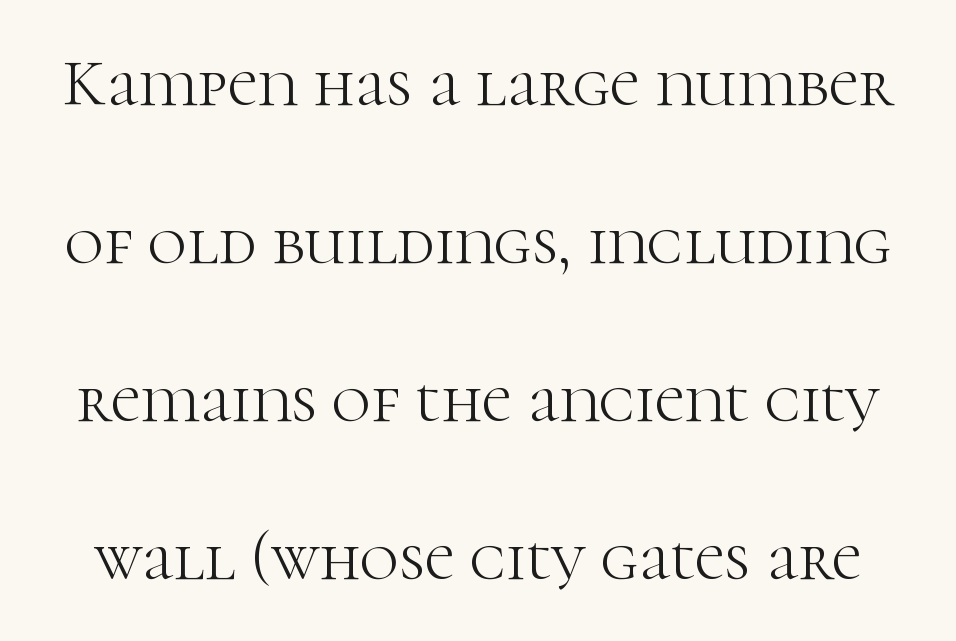
The image shows 67 px light serif type, upright; set loose line spacing (2.36x), normal letter spacing, not underlined; high stroke contrast and a medium x-height.
